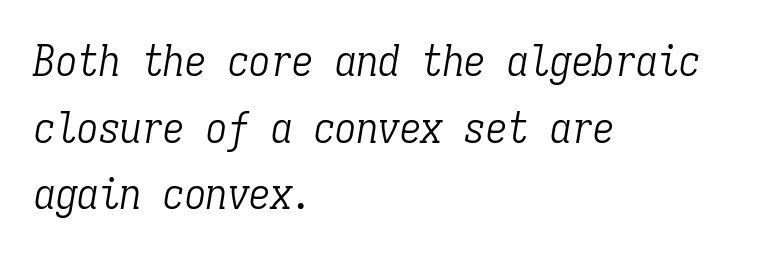
Q: Is the text bold? A: No.
Q: Is the text italic (slanted)? A: Yes, it leans right by about 9 degrees.
Q: Is the typeface a serif or a sans-serif typeface? A: Serif.
Q: Is the text underlined? A: No.
Q: How is the paragraph aligned? A: Left-aligned.
Q: Is the spacing between letters normal or unusually wide? A: Normal.
Q: Is the spacing between lines tight, normal or loose? A: Normal.
Q: Width (condensed, normal, or wide)? A: Condensed.
Q: Stroke contrast? A: Low.
Q: x-height? A: Medium.
Q: Monospaced? A: Yes.
